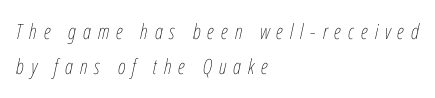
{"italic": "yes", "lean": "right", "slant_degrees": 12, "bold": "no", "underline": "no", "align": "left", "line_spacing": "normal", "line_spacing_ratio": 1.69, "letter_spacing": "wide", "letter_spacing_em": 0.33, "glyph_px": 21}
